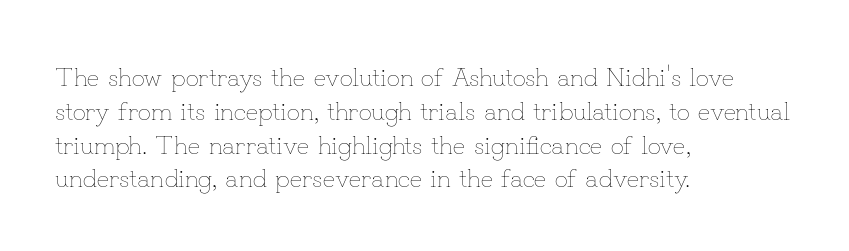
Descenders are the only things crossing below the line. Vertical strokes here are truly vertical. Compared with typical paragraphs, the rows here are spaced about the same. The setting favours the left margin, as ordinary paragraphs usually do.
